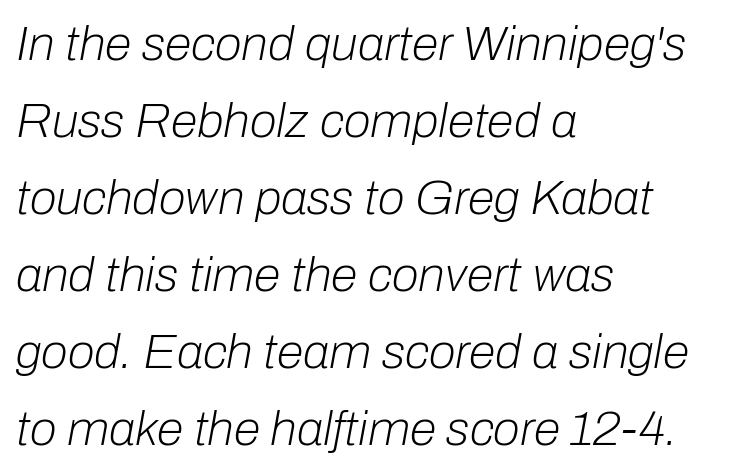
{"italic": "yes", "lean": "right", "slant_degrees": 10, "bold": "no", "weight": "light", "width": "normal", "stroke_contrast": "low", "x_height": "medium", "monospaced": "no", "underline": "no", "align": "left", "line_spacing": "normal", "line_spacing_ratio": 1.57, "letter_spacing": "normal", "letter_spacing_em": 0.0, "glyph_px": 49}
